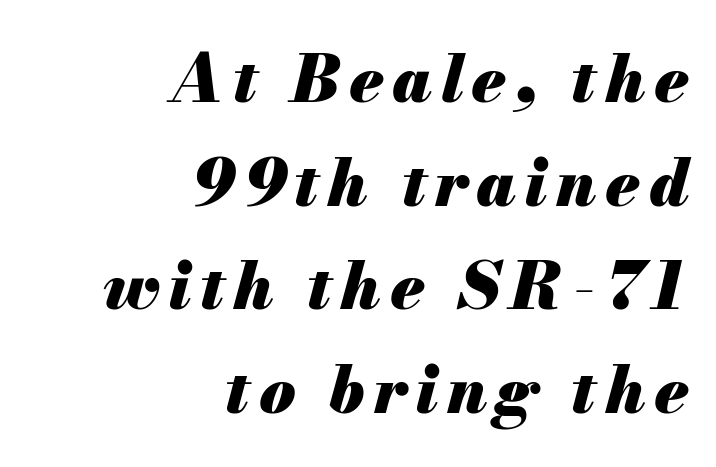
{"italic": "yes", "lean": "right", "slant_degrees": 13, "bold": "yes", "weight": "heavy", "width": "normal", "stroke_contrast": "medium", "x_height": "small", "monospaced": "no", "underline": "no", "align": "right", "line_spacing": "normal", "line_spacing_ratio": 1.57, "glyph_px": 66}
